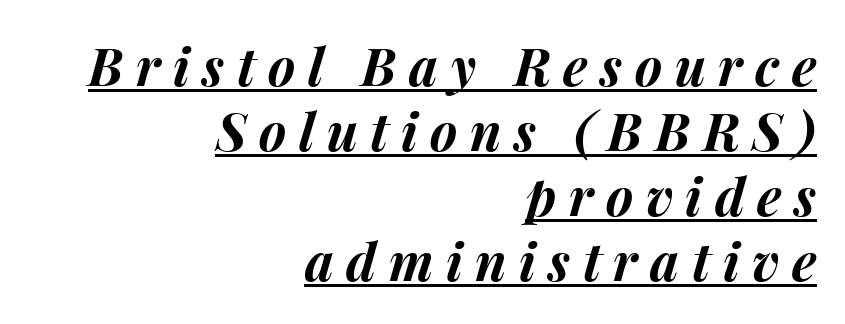
The image shows 52 px bold type, italic (leaning right); set right-aligned, normal line spacing (1.25x), unusually wide letter spacing (+0.24 em), underlined; medium stroke contrast and a medium x-height.
